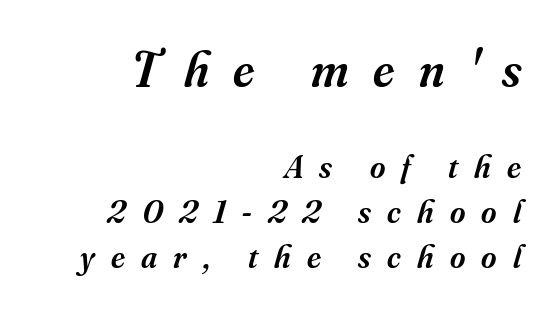
The image shows 50 px semibold serif type, italic (leaning right); set right-aligned, normal line spacing (1.35x), unusually wide letter spacing (+0.49 em), not underlined; the first (top) block is 1.52x larger; medium stroke contrast and a small x-height.
